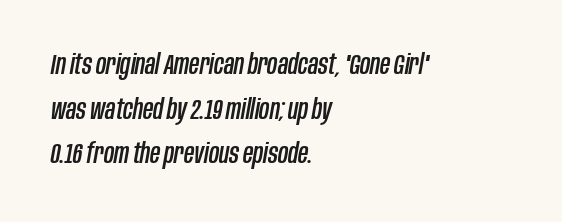
Q: Is the text italic (slanted)? A: Yes, it leans right by about 10 degrees.
Q: Is the text underlined? A: No.
Q: How is the paragraph aligned? A: Left-aligned.
Q: Is the spacing between letters normal or unusually wide? A: Normal.
Q: Is the spacing between lines tight, normal or loose? A: Normal.
Q: Width (condensed, normal, or wide)? A: Condensed.
Q: Stroke contrast? A: Low.
Q: x-height? A: Large.
Q: Monospaced? A: No.
